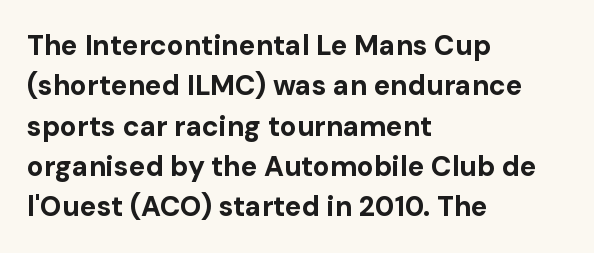
The image shows 28 px bold sans-serif type, upright; set left-aligned, normal line spacing (1.44x), normal letter spacing, not underlined; low stroke contrast and a medium x-height.
